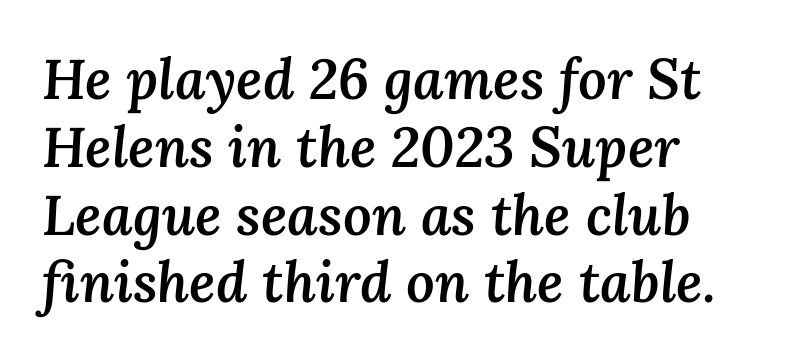
{"italic": "yes", "lean": "right", "slant_degrees": 3, "bold": "semi", "weight": "semibold", "width": "normal", "stroke_contrast": "medium", "x_height": "medium", "monospaced": "no", "underline": "no", "align": "left", "line_spacing_ratio": 1.21, "letter_spacing": "normal", "letter_spacing_em": 0.0, "glyph_px": 56}
